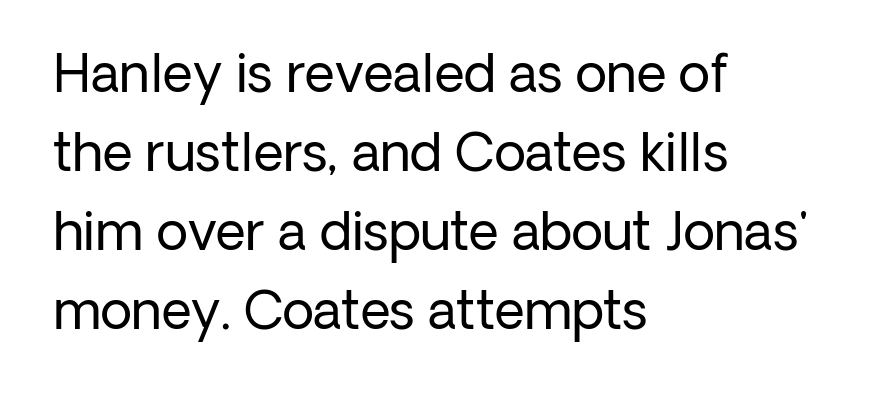
No word sits above an underline. Teacher's note: observe the even left margin — that is flush-left alignment. The passage shown is typed in a proportional face where columns would drift. Students, observe: this is what conventionally led text looks like. The weight would be labelled regular, book, light, or lighter still. The typography opts for an upright posture over an oblique one.
